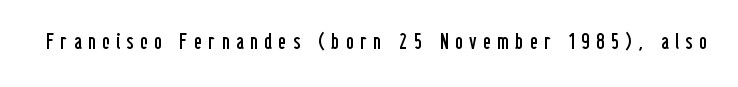
The image shows 22 px text type, upright; set unusually wide letter spacing (+0.31 em), not underlined.
